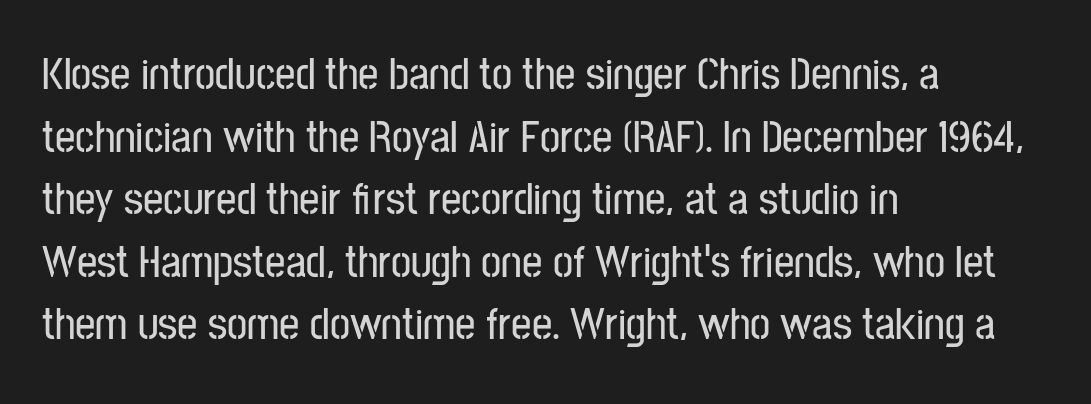
{"serif": "no", "italic": "no", "width": "condensed", "stroke_contrast": "low", "x_height": "medium", "monospaced": "no", "underline": "no", "align": "left", "line_spacing": "normal", "line_spacing_ratio": 1.39, "letter_spacing": "normal", "letter_spacing_em": 0.0, "glyph_px": 45}
